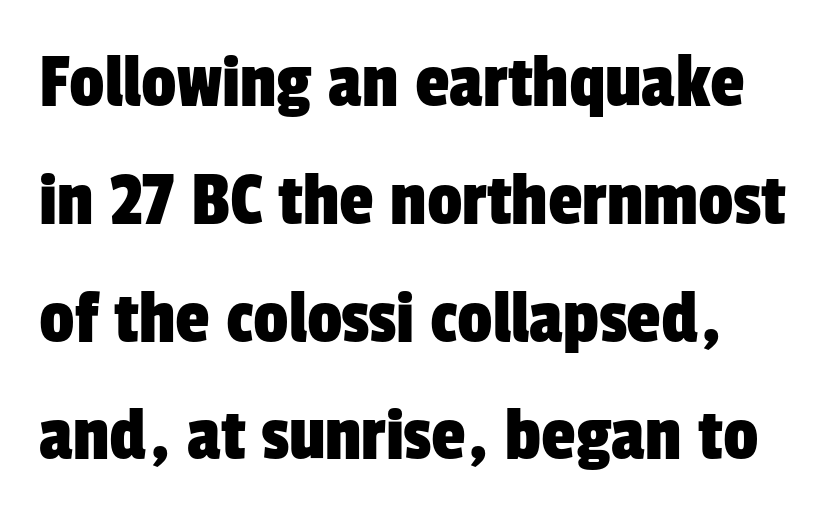
Q: Is the typeface a serif or a sans-serif typeface? A: Sans-serif.
Q: Is the text underlined? A: No.
Q: How is the paragraph aligned? A: Left-aligned.
Q: Is the spacing between letters normal or unusually wide? A: Normal.
Q: Is the spacing between lines tight, normal or loose? A: Normal.
Q: Width (condensed, normal, or wide)? A: Condensed.
Q: Stroke contrast? A: Low.
Q: x-height? A: Medium.
Q: Monospaced? A: No.
